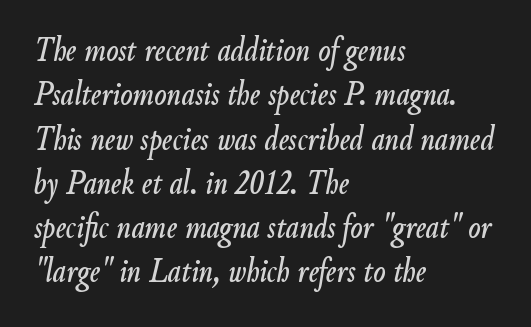
The image shows 36 px condensed type, italic (leaning right); set left-aligned, line spacing 1.23x, normal letter spacing, not underlined; low stroke contrast and a small x-height.
